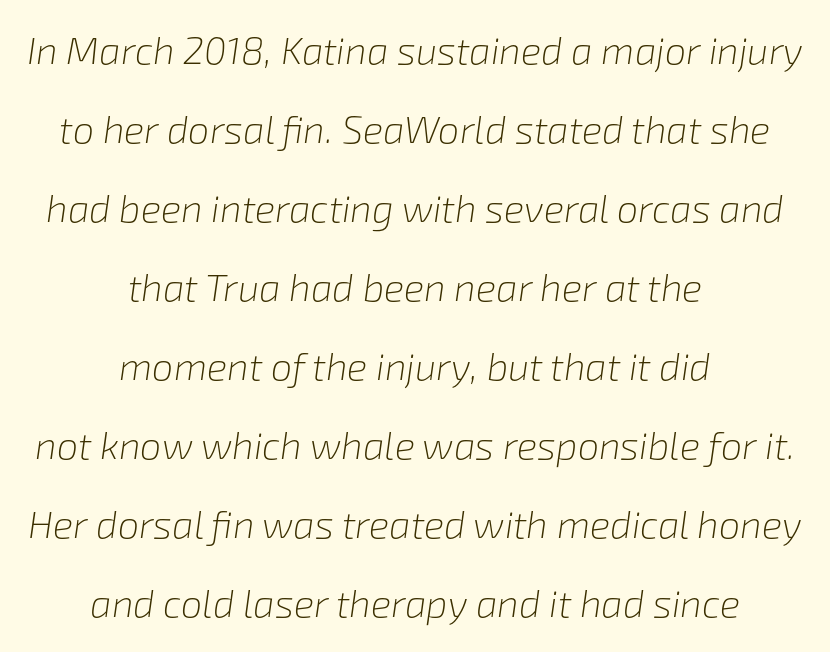
{"italic": "yes", "lean": "right", "slant_degrees": 8, "bold": "no", "weight": "light", "width": "normal", "stroke_contrast": "low", "x_height": "medium", "monospaced": "no", "underline": "no", "align": "center", "line_spacing": "loose", "line_spacing_ratio": 2.08, "letter_spacing": "normal", "letter_spacing_em": 0.0, "glyph_px": 38}
